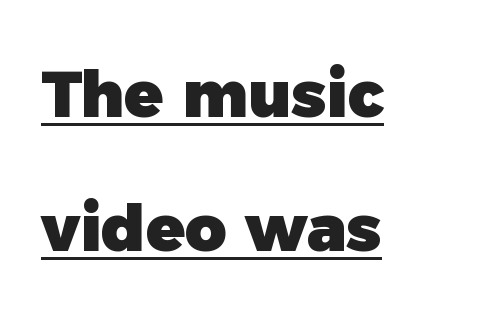
Q: Is the text bold? A: Yes.
Q: Is the typeface a serif or a sans-serif typeface? A: Sans-serif.
Q: Is the text underlined? A: Yes.
Q: How is the paragraph aligned? A: Left-aligned.
Q: Is the spacing between letters normal or unusually wide? A: Normal.
Q: Is the spacing between lines tight, normal or loose? A: Loose.
Q: Width (condensed, normal, or wide)? A: Normal.
Q: x-height? A: Medium.
Q: Monospaced? A: No.
